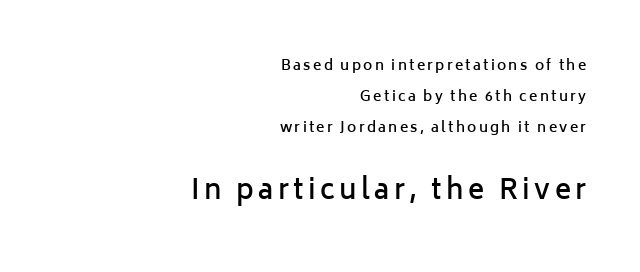
This rendering uses right alignment, leaving the left contour irregular. Compared with an ordinary text face, these strokes are moderately heavier — a semibold. Italic? Not at all — the glyphs are vertical. The baseline area is clear. In this sample the second text group is rendered at the bigger scale.
